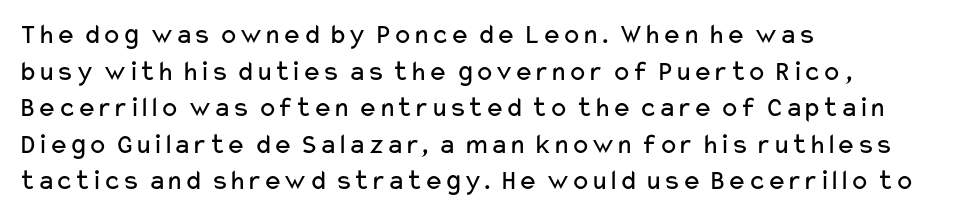
The image shows 29 px regular-weight, wide sans-serif type, upright; set left-aligned, normal line spacing (1.26x), normal letter spacing, not underlined; low stroke contrast and a medium x-height.
